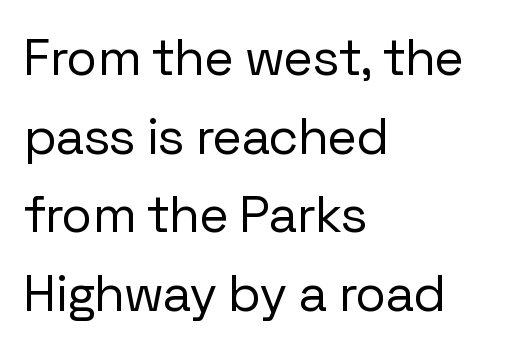
The letters advance in unequal steps, a hallmark of proportional type. The typography opts for an upright posture over an oblique one. Is there much room between lines? A standard amount, neither cramped nor airy. Caption: multi-line text, flush left, ragged right. Regarding serifs, this sample does without them. Bold? No — there's no thickening of the strokes.
